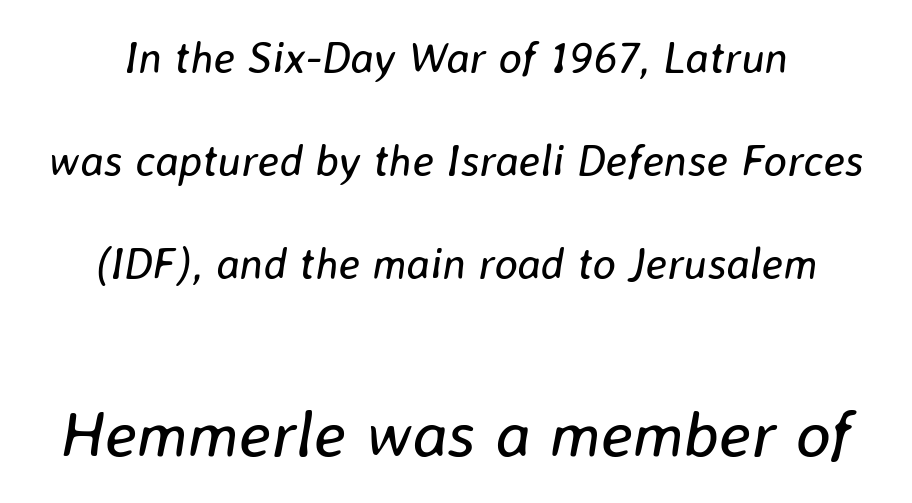
Posture: slanted. Caption: standard tracking, unaltered. Caption: upper text group reduced, lower text group enlarged. Vertical stems look standard width or narrower in stroke. Horizontal bands of white between lines are thick stripes.
